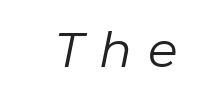
The face used here is proportionally spaced, like ordinary book or web type. This reads as an unemphasized weight, regular at the heaviest. Letters rest on an invisible, unmarked baseline. You could only call the tracking loose — the letters float apart. Rendered with sloped, italic letterforms.
